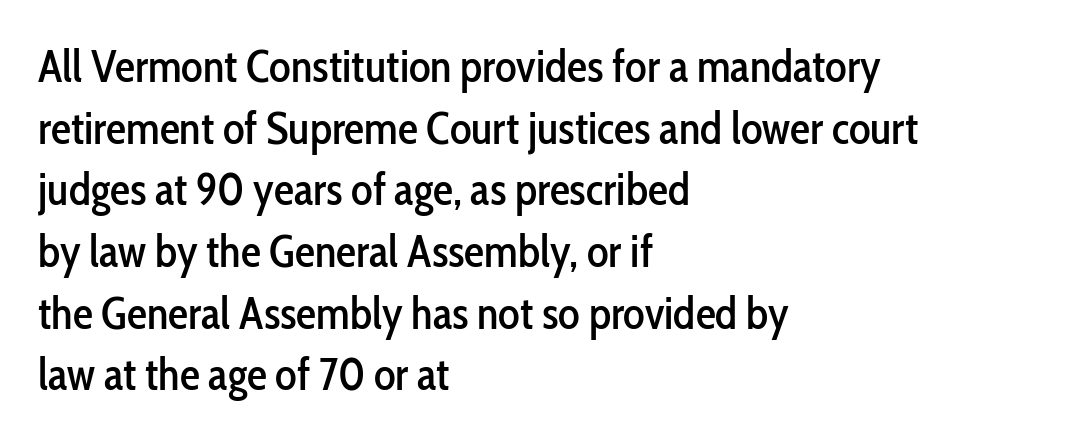
Q: Is the text italic (slanted)? A: No, it is upright.
Q: Is the typeface a serif or a sans-serif typeface? A: Sans-serif.
Q: Is the text underlined? A: No.
Q: How is the paragraph aligned? A: Left-aligned.
Q: Is the spacing between letters normal or unusually wide? A: Normal.
Q: Is the spacing between lines tight, normal or loose? A: Normal.
Q: Width (condensed, normal, or wide)? A: Condensed.
Q: Stroke contrast? A: Low.
Q: x-height? A: Medium.
Q: Monospaced? A: No.
